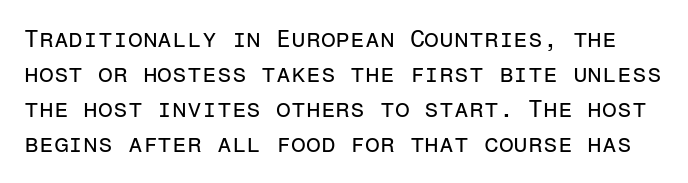
Q: Is the text bold? A: No.
Q: Is the text italic (slanted)? A: No, it is upright.
Q: Is the text underlined? A: No.
Q: Is the spacing between letters normal or unusually wide? A: Normal.
Q: Is the spacing between lines tight, normal or loose? A: Normal.
